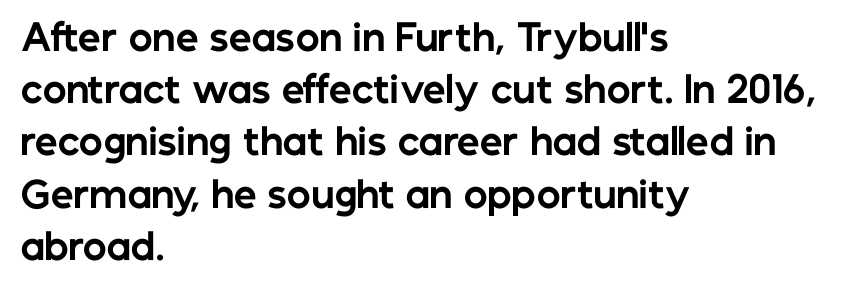
The image shows 36 px bold sans-serif type, upright; set left-aligned, normal line spacing (1.45x), normal letter spacing, not underlined; low stroke contrast and a medium x-height.
